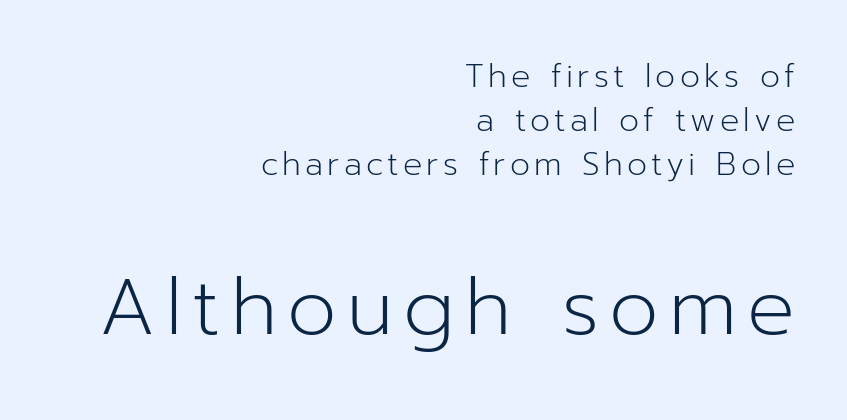
Q: Is the text bold? A: No.
Q: Is the text italic (slanted)? A: No, it is upright.
Q: Is the typeface a serif or a sans-serif typeface? A: Sans-serif.
Q: Is the text underlined? A: No.
Q: How is the paragraph aligned? A: Right-aligned.
Q: Is the spacing between lines tight, normal or loose? A: Normal.
Q: Which block of text is set in a larger size, the first (top) or the second (bottom)? A: The second (bottom) one.
Q: Width (condensed, normal, or wide)? A: Normal.
Q: Stroke contrast? A: Low.
Q: x-height? A: Medium.
Q: Monospaced? A: No.
